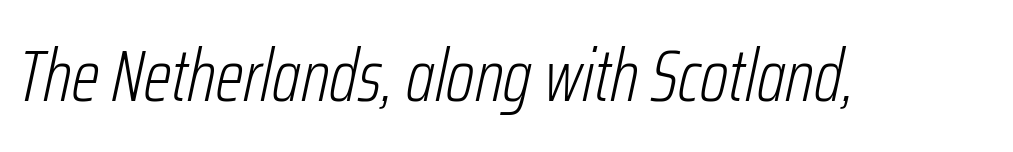
The image shows 73 px light, condensed type, italic (leaning right); set normal letter spacing, not underlined; low stroke contrast and a medium x-height.
